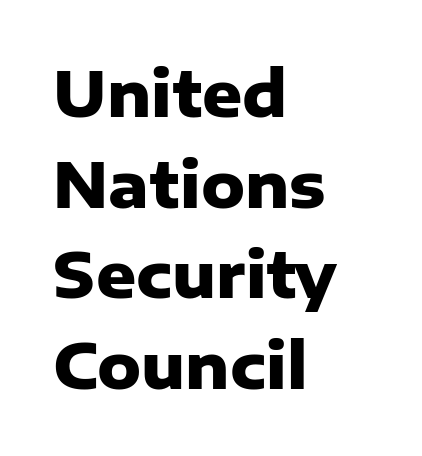
The image shows 62 px heavy sans-serif type, upright; set left-aligned, normal line spacing (1.46x), normal letter spacing, not underlined; low stroke contrast and a medium x-height.
